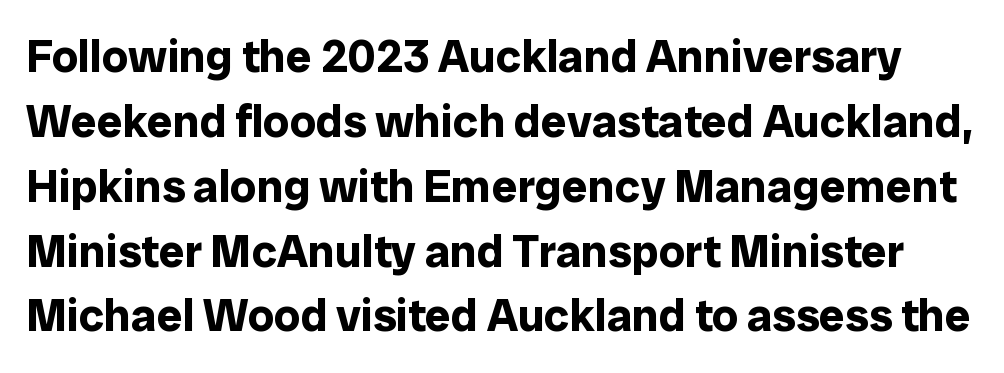
The image shows 46 px bold sans-serif type, upright; set normal line spacing (1.41x), normal letter spacing, not underlined; low stroke contrast and a medium x-height.
